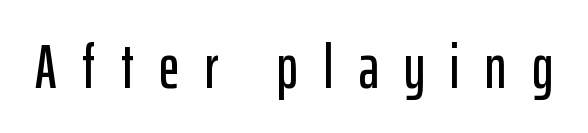
Someone cranked the tracking dial way up on this one. The face used here is proportionally spaced, like ordinary book or web type. Italic? Not at all — the glyphs are vertical. The baseline area is clear. The characters display no serif detailing; their extremities are plain.
